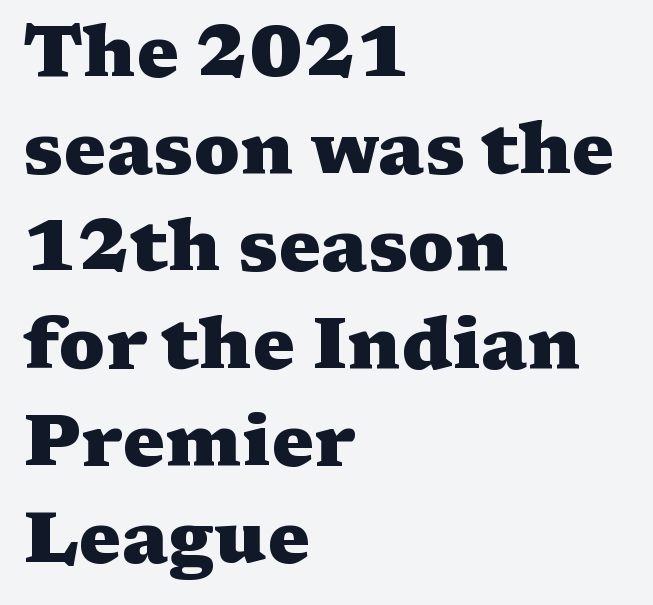
{"serif": "yes", "italic": "no", "bold": "yes", "weight": "heavy", "width": "wide", "stroke_contrast": "medium", "x_height": "medium", "monospaced": "no", "underline": "no", "align": "left", "line_spacing": "normal", "line_spacing_ratio": 1.35, "letter_spacing": "normal", "letter_spacing_em": 0.0, "glyph_px": 72}
